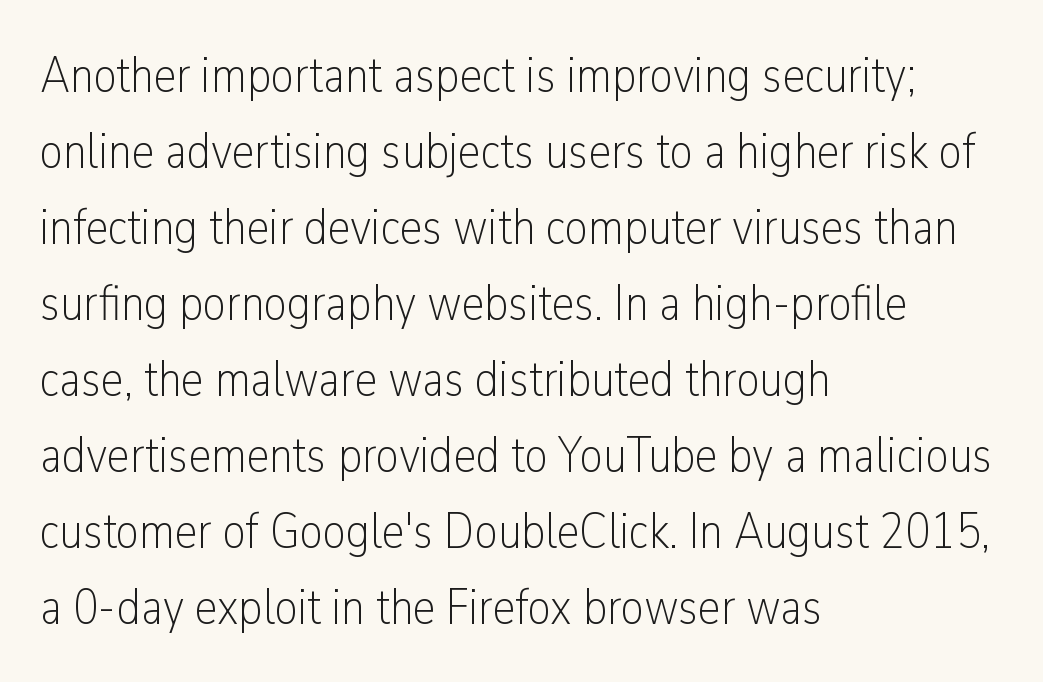
Q: Is the text bold? A: No.
Q: Is the text italic (slanted)? A: No, it is upright.
Q: Is the typeface a serif or a sans-serif typeface? A: Sans-serif.
Q: Is the text underlined? A: No.
Q: How is the paragraph aligned? A: Left-aligned.
Q: Is the spacing between letters normal or unusually wide? A: Normal.
Q: Is the spacing between lines tight, normal or loose? A: Normal.
Q: Width (condensed, normal, or wide)? A: Condensed.
Q: Stroke contrast? A: Low.
Q: x-height? A: Medium.
Q: Monospaced? A: No.
